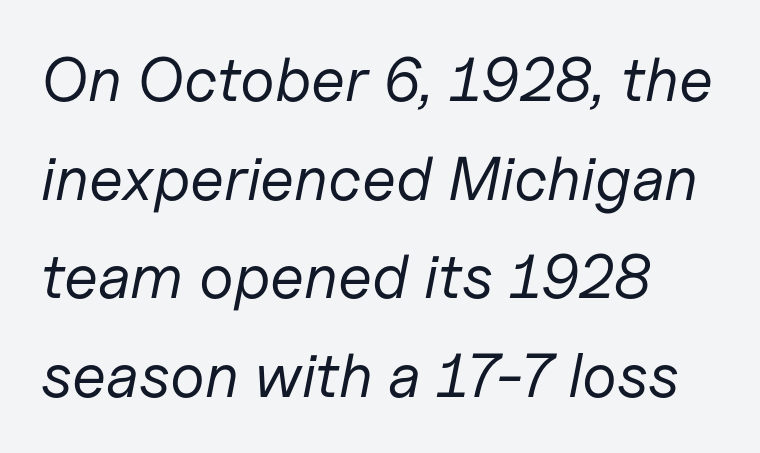
Q: Is the text bold? A: No.
Q: Is the text italic (slanted)? A: Yes, it leans right by about 11 degrees.
Q: Is the text underlined? A: No.
Q: How is the paragraph aligned? A: Left-aligned.
Q: Is the spacing between letters normal or unusually wide? A: Normal.
Q: Is the spacing between lines tight, normal or loose? A: Normal.
Q: Width (condensed, normal, or wide)? A: Normal.
Q: Stroke contrast? A: Low.
Q: x-height? A: Medium.
Q: Monospaced? A: No.
